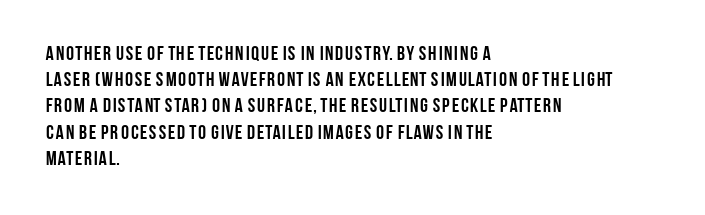
The image shows 20 px bold type, upright; set left-aligned, normal line spacing (1.31x), normal letter spacing, not underlined.
